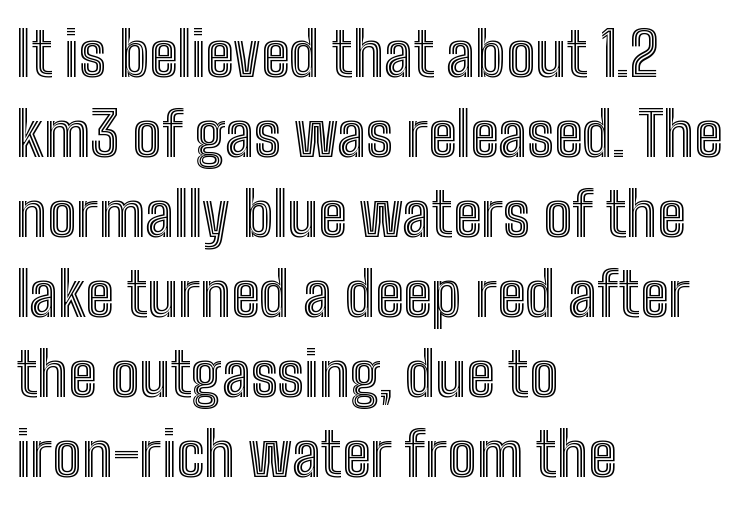
The image shows 61 px condensed type, upright; set left-aligned, normal line spacing (1.31x), normal letter spacing, not underlined; a medium x-height.
